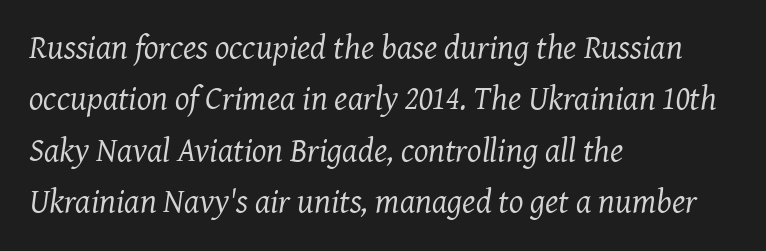
The leading is moderate, giving the passage an even texture. Proportional: the letters do not fall into vertical columns. The ragged edge is on the right, which tells us the setting is flush left. Type style note: has serifs. Underline: absent. Glyph-to-glyph distance matches everyday printed text.
